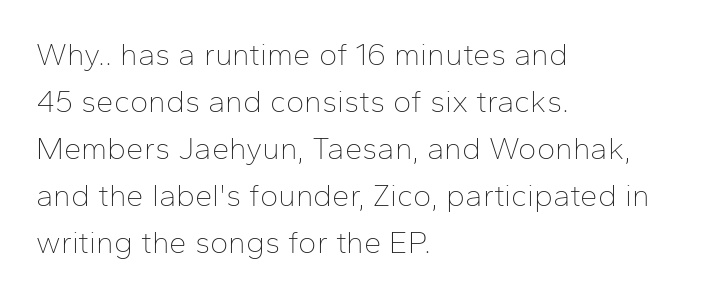
Q: Is the text bold? A: No.
Q: Is the text italic (slanted)? A: No, it is upright.
Q: Is the typeface a serif or a sans-serif typeface? A: Sans-serif.
Q: Is the text underlined? A: No.
Q: How is the paragraph aligned? A: Left-aligned.
Q: Is the spacing between letters normal or unusually wide? A: Normal.
Q: Is the spacing between lines tight, normal or loose? A: Normal.
Q: Width (condensed, normal, or wide)? A: Normal.
Q: Stroke contrast? A: Low.
Q: x-height? A: Medium.
Q: Monospaced? A: No.
